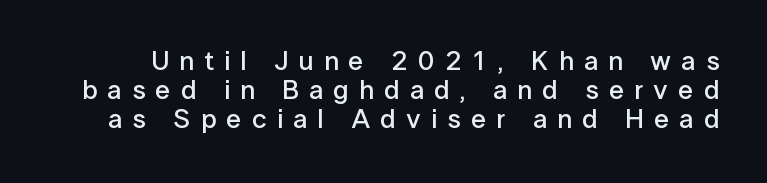
Q: Is the text bold? A: Semi-bold.
Q: Is the text italic (slanted)? A: No, it is upright.
Q: Is the text underlined? A: No.
Q: Is the spacing between letters normal or unusually wide? A: Unusually wide.
Q: Is the spacing between lines tight, normal or loose? A: Tight.
